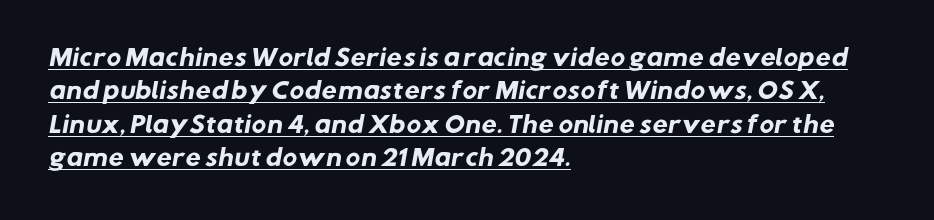
{"bold": "yes", "underline": "yes", "align": "left", "line_spacing": "normal", "line_spacing_ratio": 1.52, "letter_spacing": "normal", "letter_spacing_em": 0.0, "glyph_px": 22}
